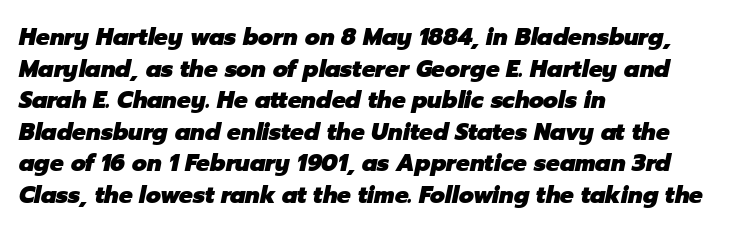
Q: Is the text bold? A: Yes.
Q: Is the text italic (slanted)? A: Yes, it leans right by about 12 degrees.
Q: Is the text underlined? A: No.
Q: How is the paragraph aligned? A: Left-aligned.
Q: Is the spacing between letters normal or unusually wide? A: Normal.
Q: Is the spacing between lines tight, normal or loose? A: Normal.
